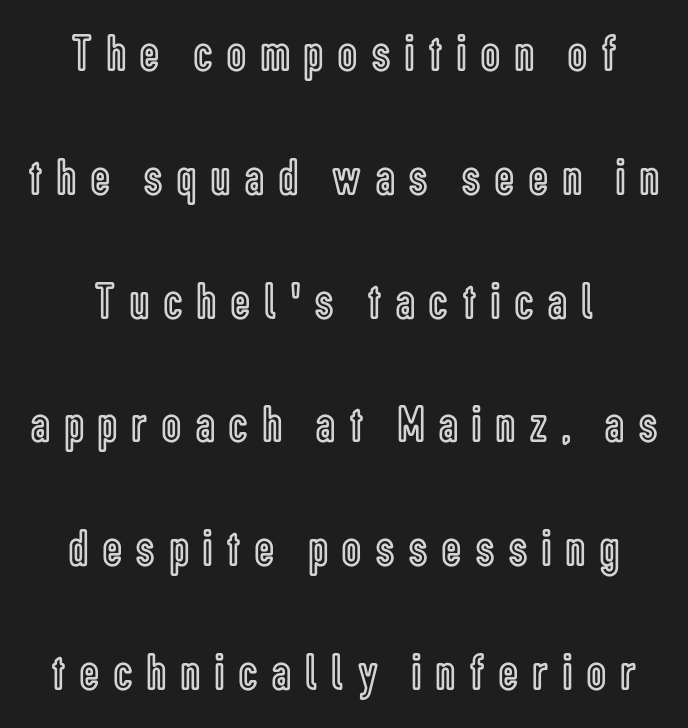
{"italic": "no", "width": "condensed", "x_height": "medium", "monospaced": "no", "underline": "no", "line_spacing": "loose", "line_spacing_ratio": 2.38, "letter_spacing": "wide", "letter_spacing_em": 0.29, "glyph_px": 52}
